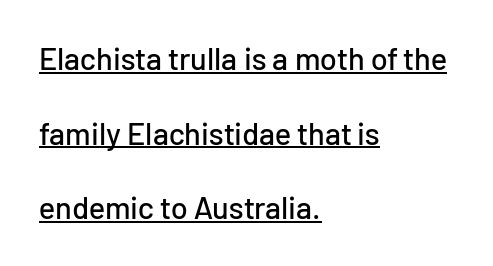
{"serif": "no", "italic": "no", "width": "normal", "stroke_contrast": "low", "x_height": "medium", "monospaced": "no", "underline": "yes", "align": "left", "line_spacing": "loose", "line_spacing_ratio": 2.41, "letter_spacing": "normal", "letter_spacing_em": 0.0, "glyph_px": 31}
